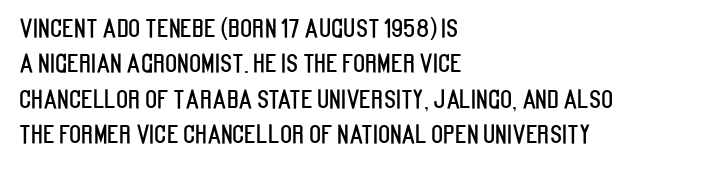
The line texture is even and compact thanks to regular tracking. Glance below the letters and you will spot only blank space. It's the straight-up-and-down kind of type. Each line starts at the same left margin while the right side varies. Reading down the column, the eye jumps a familiar distance to each next line.
